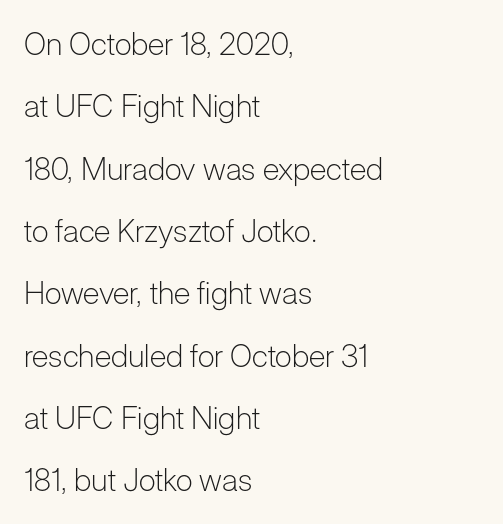
{"serif": "no", "italic": "no", "bold": "no", "weight": "light", "width": "normal", "stroke_contrast": "low", "x_height": "medium", "monospaced": "no", "underline": "no", "align": "left", "line_spacing": "loose", "line_spacing_ratio": 2.01, "letter_spacing": "normal", "letter_spacing_em": 0.0, "glyph_px": 31}
